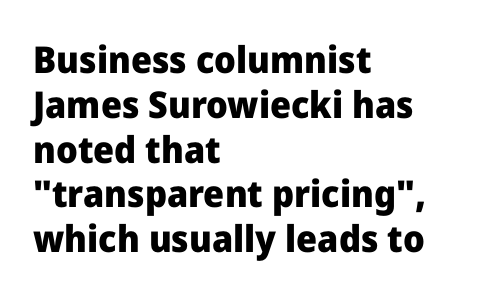
Default kerning and tracking; the words read as compact shapes. Typographically, this falls in the sans-serif category. Quick note: underline off. If you drew a line through each stem, it would be perfectly vertical. The letters advance in unequal steps, a hallmark of proportional type.
